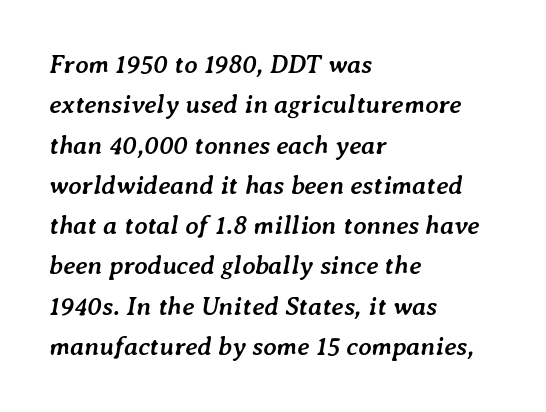
Q: Is the text bold? A: Yes.
Q: Is the text italic (slanted)? A: Yes, it leans right by about 7 degrees.
Q: Is the text underlined? A: No.
Q: How is the paragraph aligned? A: Left-aligned.
Q: Is the spacing between letters normal or unusually wide? A: Normal.
Q: Is the spacing between lines tight, normal or loose? A: Normal.
